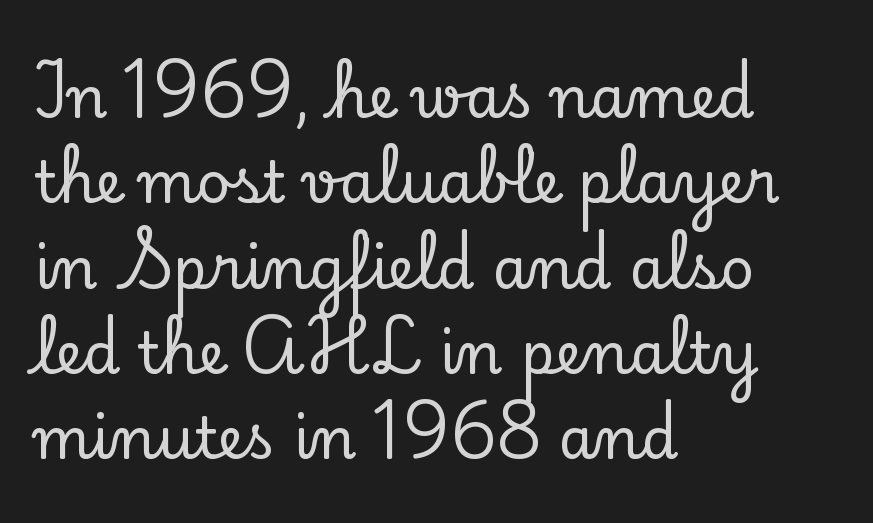
Q: Is the text italic (slanted)? A: No, it is upright.
Q: Is the typeface a serif or a sans-serif typeface? A: Serif.
Q: Is the text underlined? A: No.
Q: How is the paragraph aligned? A: Left-aligned.
Q: Is the spacing between letters normal or unusually wide? A: Normal.
Q: Is the spacing between lines tight, normal or loose? A: Normal.
Q: Width (condensed, normal, or wide)? A: Normal.
Q: Stroke contrast? A: Low.
Q: x-height? A: Small.
Q: Monospaced? A: No.
